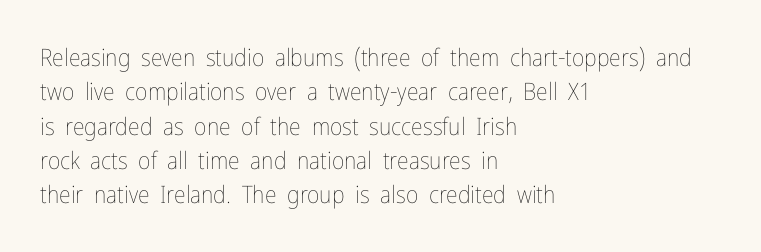
Vertical stems look standard width or narrower in stroke. Default kerning and tracking; the words read as compact shapes. These lines are set flush left with a ragged right edge. The baseline area is clear.
